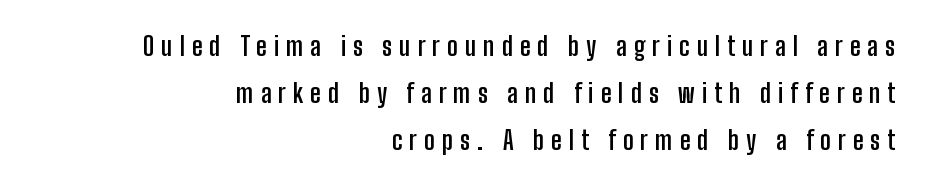
Look at the stroke-to-counter ratio: heavy, a bold. In terms of letterspacing, this is a distinctly airy, spread setting. Ascenders rise straight up at ninety degrees. This sample is right-justified, so line beginnings fall wherever the words allow.
